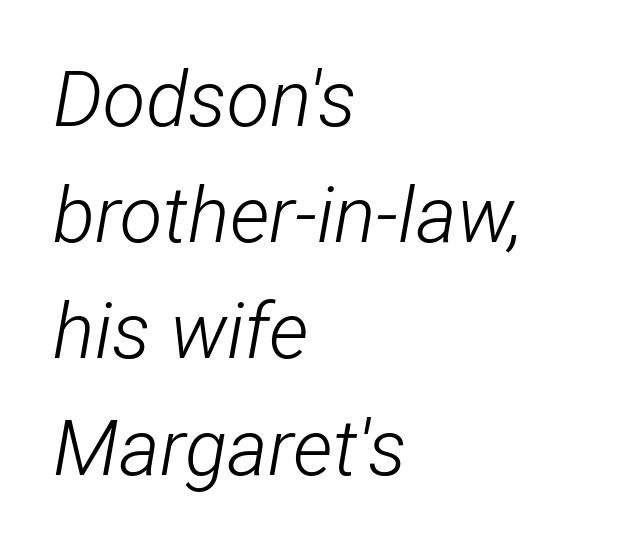
The image shows 78 px light, condensed type, italic (leaning right); set left-aligned, normal line spacing (1.49x), normal letter spacing, not underlined; low stroke contrast and a medium x-height.
